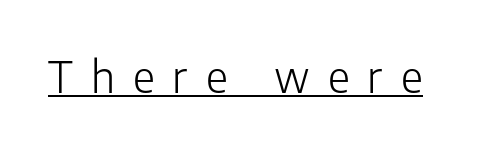
Q: Is the text bold? A: No.
Q: Is the text italic (slanted)? A: No, it is upright.
Q: Is the typeface a serif or a sans-serif typeface? A: Sans-serif.
Q: Is the text underlined? A: Yes.
Q: Is the spacing between letters normal or unusually wide? A: Unusually wide.
Q: Width (condensed, normal, or wide)? A: Normal.
Q: Stroke contrast? A: Low.
Q: x-height? A: Medium.
Q: Monospaced? A: No.
